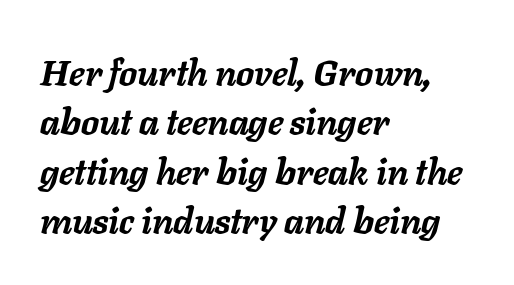
The image shows 36 px semibold type, italic (leaning right); set left-aligned, normal line spacing (1.37x), normal letter spacing, not underlined; low stroke contrast and a medium x-height.
